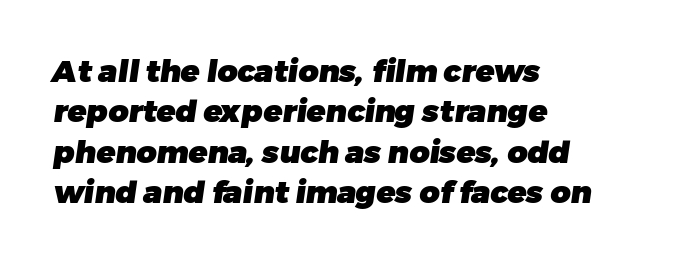
The image shows 31 px heavy sans-serif type; set left-aligned, normal line spacing (1.3x), normal letter spacing, not underlined; low stroke contrast and a medium x-height.
